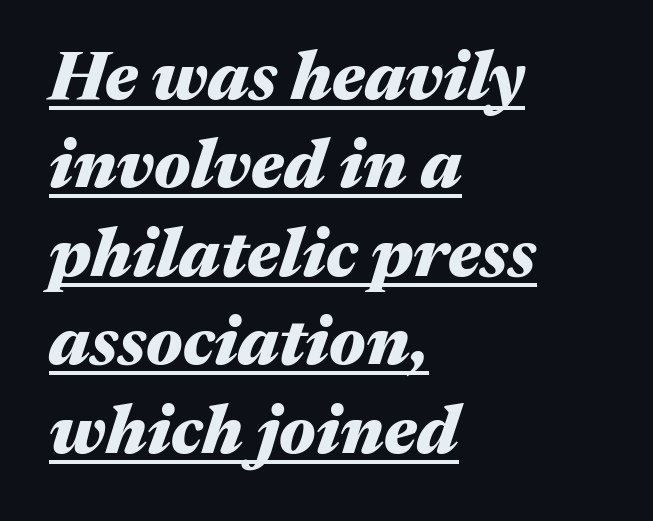
{"italic": "yes", "lean": "right", "slant_degrees": 17, "bold": "yes", "weight": "heavy", "width": "wide", "stroke_contrast": "medium", "x_height": "medium", "monospaced": "no", "underline": "yes", "align": "left", "line_spacing": "normal", "line_spacing_ratio": 1.3, "letter_spacing": "normal", "letter_spacing_em": 0.0, "glyph_px": 68}
